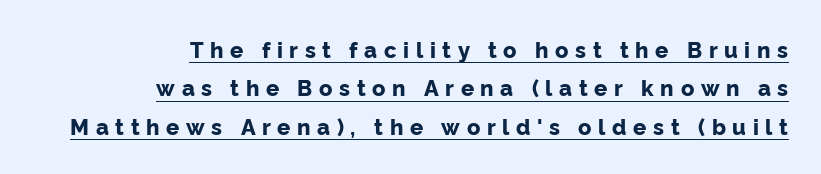
{"italic": "no", "bold": "yes", "underline": "yes", "align": "right", "line_spacing_ratio": 1.75, "letter_spacing": "wide", "letter_spacing_em": 0.3, "glyph_px": 22}
